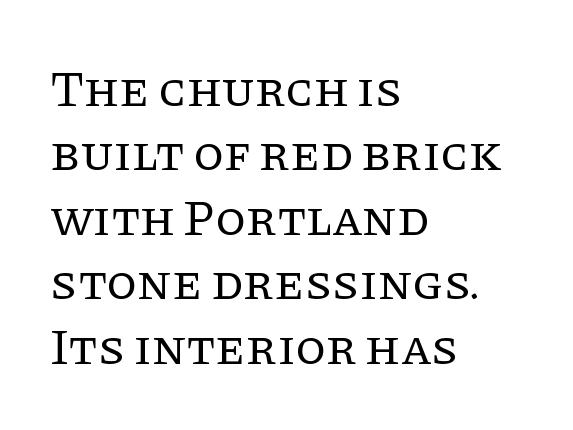
Q: Is the text bold? A: No.
Q: Is the text italic (slanted)? A: No, it is upright.
Q: Is the typeface a serif or a sans-serif typeface? A: Serif.
Q: Is the text underlined? A: No.
Q: How is the paragraph aligned? A: Left-aligned.
Q: Is the spacing between letters normal or unusually wide? A: Normal.
Q: Is the spacing between lines tight, normal or loose? A: Normal.
Q: Width (condensed, normal, or wide)? A: Normal.
Q: Stroke contrast? A: Low.
Q: x-height? A: Large.
Q: Monospaced? A: No.
